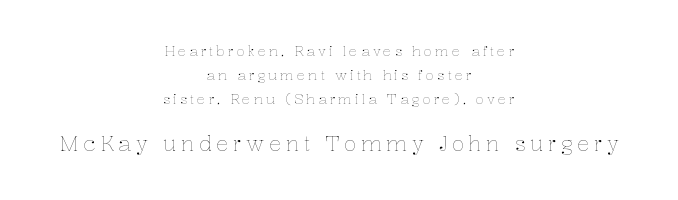
{"italic": "no", "bold": "no", "underline": "no", "align": "center", "line_spacing": "normal", "line_spacing_ratio": 1.7, "letter_spacing": "wide", "letter_spacing_em": 0.21, "larger_block": "second", "size_ratio": 1.5, "glyph_px": 21}
